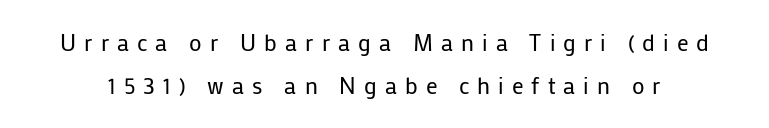
{"italic": "no", "bold": "no", "underline": "no", "line_spacing_ratio": 1.88, "letter_spacing": "wide", "letter_spacing_em": 0.35, "glyph_px": 23}
